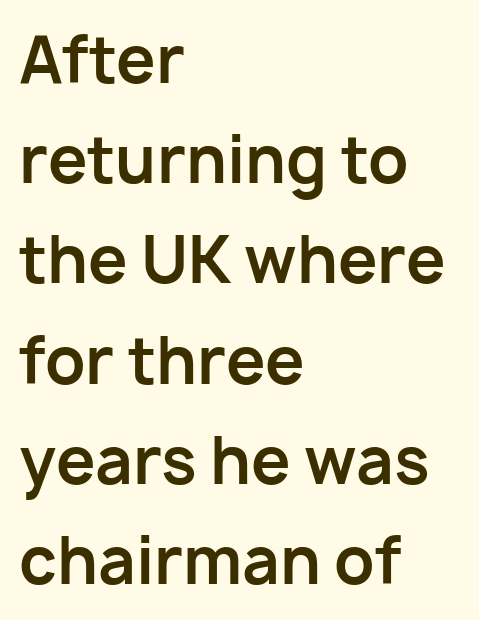
Visually the block forms a straight wall on the left and a jagged coastline on the right. A typesetter would call this zero additional tracking. These lines were composed using upright roman letters. A typesetter would label this face a sans. Beneath every word, the page is bare.
